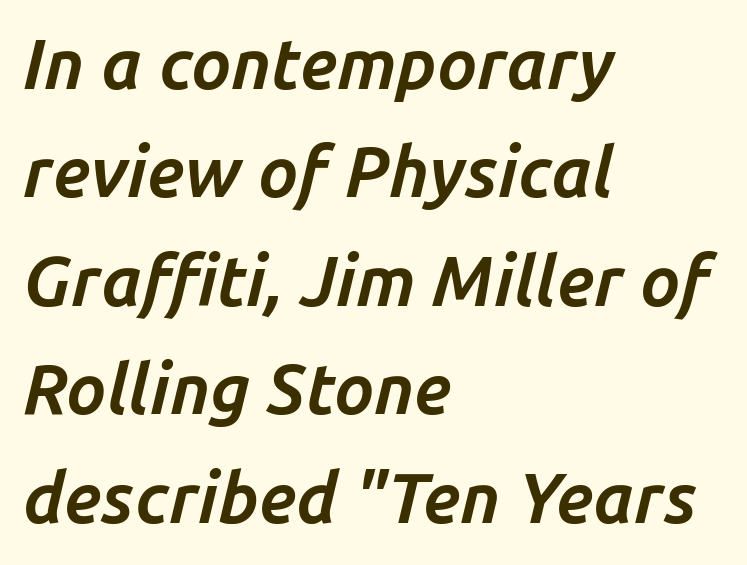
Q: Is the text bold? A: Yes.
Q: Is the text italic (slanted)? A: Yes, it leans right by about 14 degrees.
Q: Is the text underlined? A: No.
Q: How is the paragraph aligned? A: Left-aligned.
Q: Is the spacing between letters normal or unusually wide? A: Normal.
Q: Is the spacing between lines tight, normal or loose? A: Normal.
Q: Width (condensed, normal, or wide)? A: Normal.
Q: Stroke contrast? A: Low.
Q: x-height? A: Medium.
Q: Monospaced? A: No.
